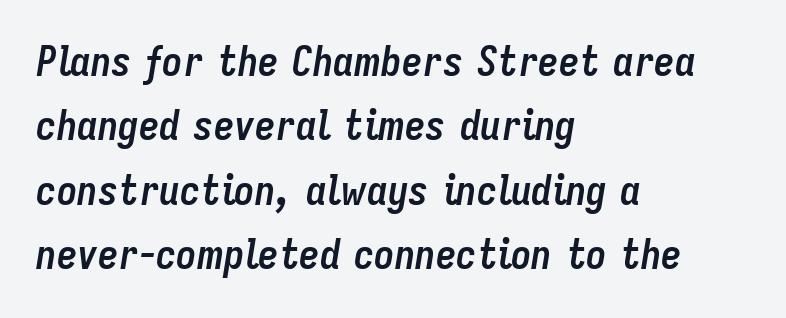
These lines are set flush left with a ragged right edge. The letters sit at their default tracking, neither squeezed nor spread. This sample has the flowing, uneven cadence of proportional lettering. Chunky letters — that's bold for sure.
